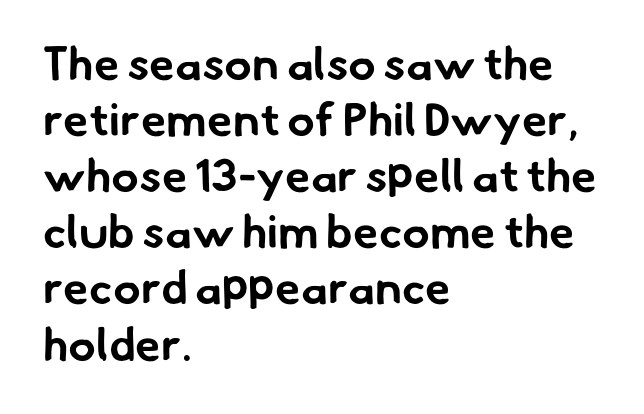
The image shows 46 px bold sans-serif type; set left-aligned, line spacing 1.22x, normal letter spacing, not underlined; low stroke contrast and a small x-height.
